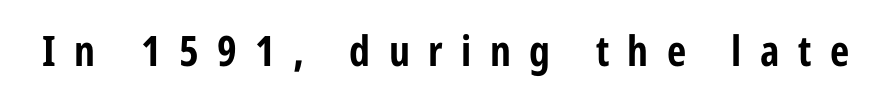
{"serif": "no", "italic": "no", "bold": "yes", "weight": "bold", "width": "condensed", "stroke_contrast": "low", "x_height": "medium", "monospaced": "no", "underline": "no", "letter_spacing": "wide", "letter_spacing_em": 0.44, "glyph_px": 42}
